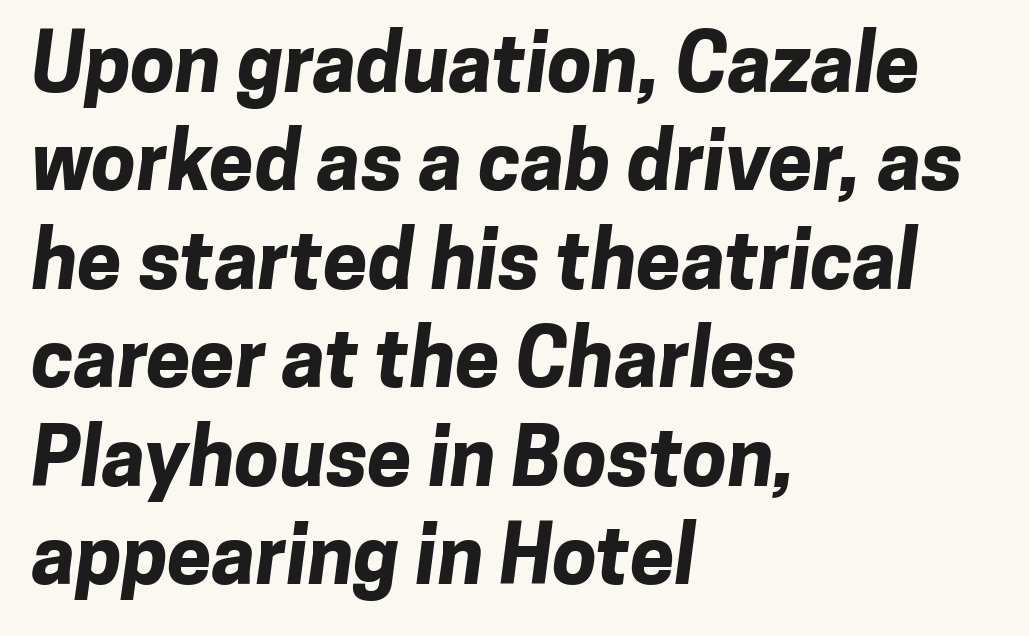
{"serif": "no", "bold": "yes", "weight": "bold", "width": "normal", "stroke_contrast": "low", "x_height": "medium", "monospaced": "no", "underline": "no", "align": "left", "line_spacing_ratio": 1.23, "letter_spacing": "normal", "letter_spacing_em": 0.0, "glyph_px": 80}
